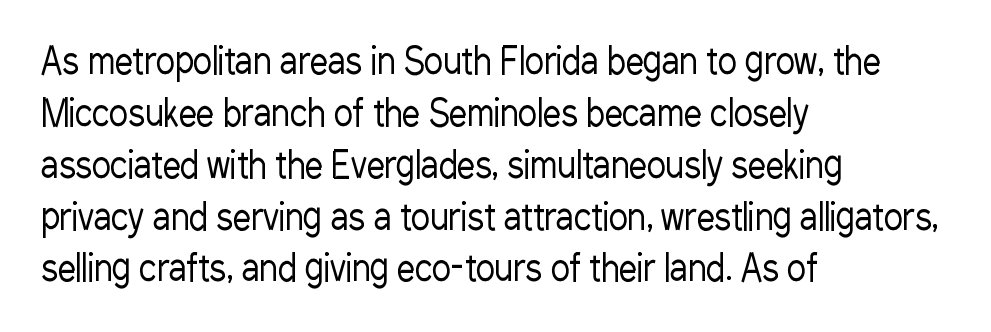
The image shows 36 px regular-weight, condensed sans-serif type, upright; set left-aligned, normal line spacing (1.44x), normal letter spacing, not underlined; low stroke contrast and a medium x-height.
